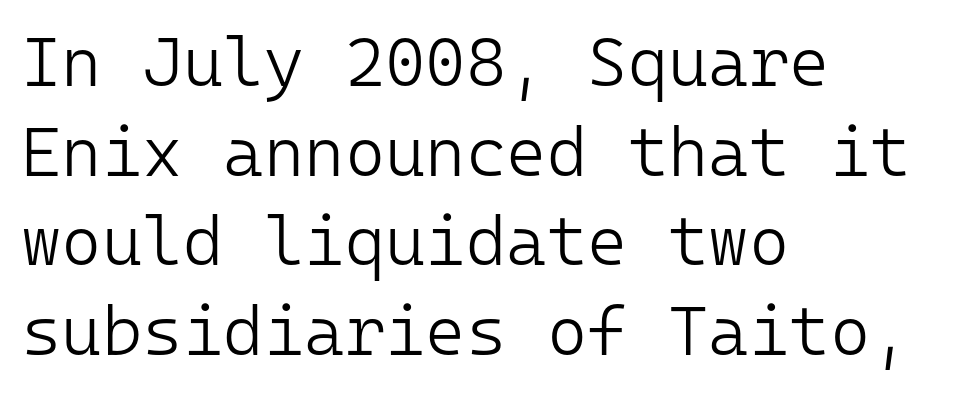
No heavy texture on the line: the type isn't bold. The gap between lines stays unmarked. Here the designer chose a console-style face with uniform glyph widths. The passage shown has conventional tracking throughout. Leading: standard. Grotesque or geometric, the face here clearly has no serifs.
